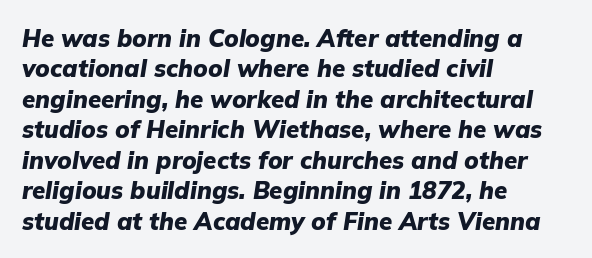
The image shows 24 px bold type, italic (leaning right); set left-aligned, normal line spacing (1.27x), normal letter spacing, not underlined.
